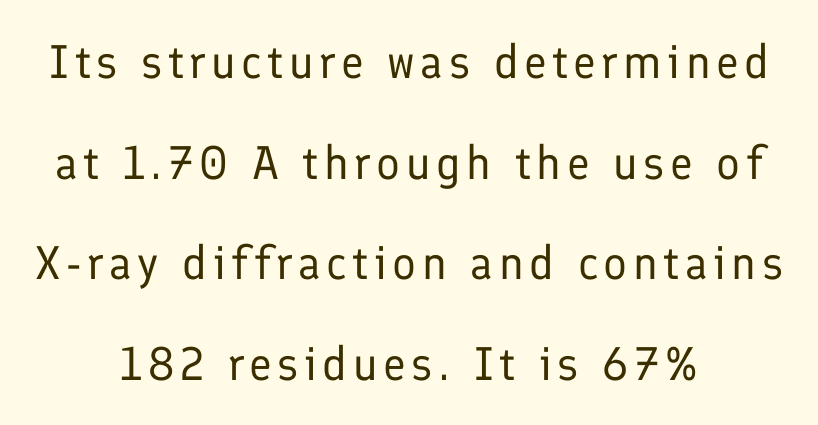
The image shows 47 px regular-weight sans-serif type, upright; set centered, loose line spacing (2.14x), not underlined; low stroke contrast and a medium x-height.
